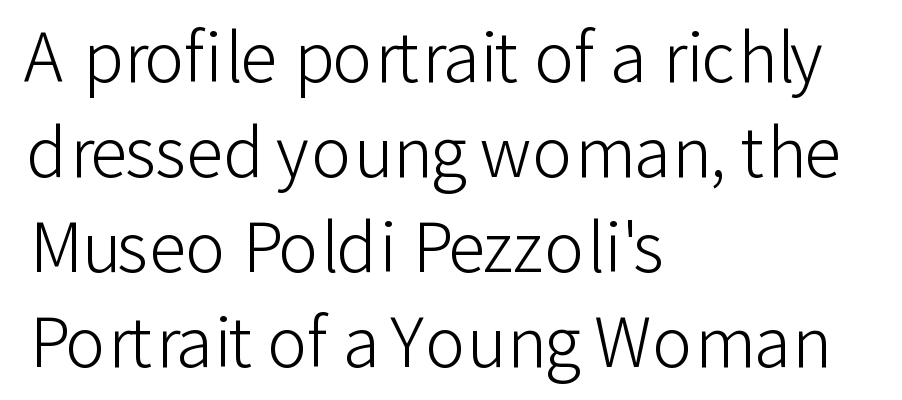
Q: Is the text bold? A: No.
Q: Is the text italic (slanted)? A: No, it is upright.
Q: Is the typeface a serif or a sans-serif typeface? A: Sans-serif.
Q: Is the text underlined? A: No.
Q: How is the paragraph aligned? A: Left-aligned.
Q: Is the spacing between letters normal or unusually wide? A: Normal.
Q: Is the spacing between lines tight, normal or loose? A: Normal.
Q: Width (condensed, normal, or wide)? A: Normal.
Q: Stroke contrast? A: Low.
Q: x-height? A: Medium.
Q: Monospaced? A: No.
